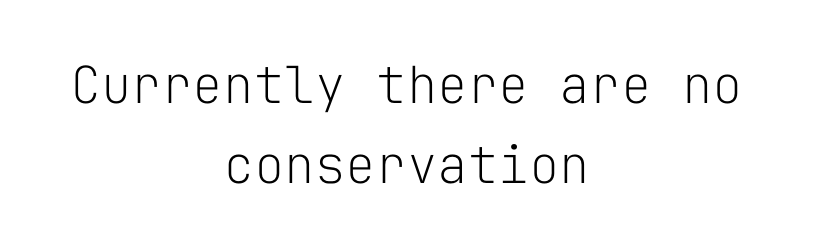
Q: Is the text bold? A: No.
Q: Is the text italic (slanted)? A: No, it is upright.
Q: Is the typeface a serif or a sans-serif typeface? A: Sans-serif.
Q: Is the text underlined? A: No.
Q: How is the paragraph aligned? A: Centered.
Q: Is the spacing between letters normal or unusually wide? A: Normal.
Q: Is the spacing between lines tight, normal or loose? A: Normal.
Q: Width (condensed, normal, or wide)? A: Normal.
Q: Stroke contrast? A: Low.
Q: x-height? A: Medium.
Q: Monospaced? A: Yes.
